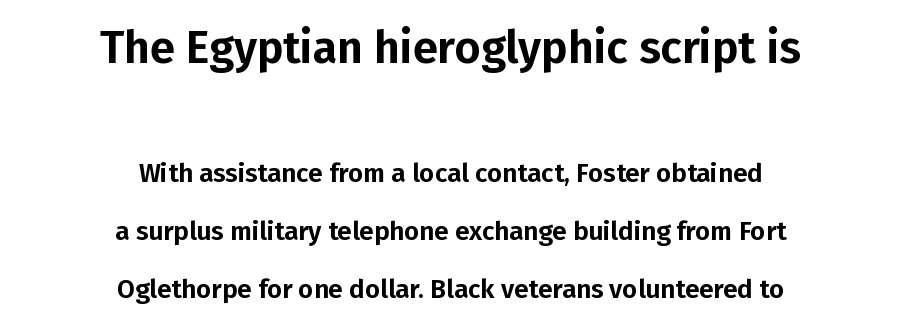
The image shows 45 px sans-serif type, upright; set centered, loose line spacing (2.24x), normal letter spacing, not underlined; the first (top) block is 1.73x larger; low stroke contrast and a medium x-height.
